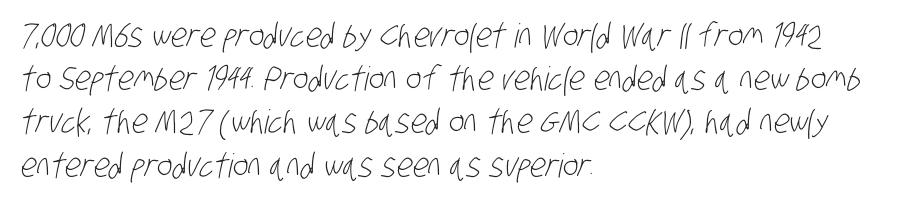
Q: Is the text bold? A: No.
Q: Is the typeface a serif or a sans-serif typeface? A: Sans-serif.
Q: Is the text underlined? A: No.
Q: How is the paragraph aligned? A: Left-aligned.
Q: Is the spacing between letters normal or unusually wide? A: Normal.
Q: Is the spacing between lines tight, normal or loose? A: Normal.
Q: Width (condensed, normal, or wide)? A: Condensed.
Q: Stroke contrast? A: Low.
Q: x-height? A: Large.
Q: Monospaced? A: No.
